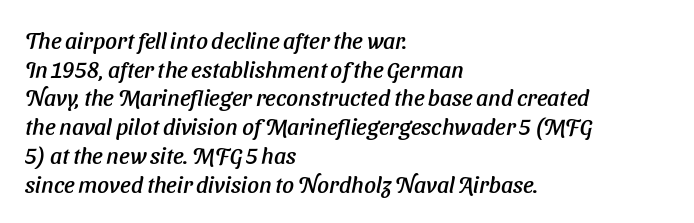
Q: Is the text italic (slanted)? A: Yes, it leans right by about 11 degrees.
Q: Is the text underlined? A: No.
Q: How is the paragraph aligned? A: Left-aligned.
Q: Is the spacing between letters normal or unusually wide? A: Normal.
Q: Is the spacing between lines tight, normal or loose? A: Normal.
